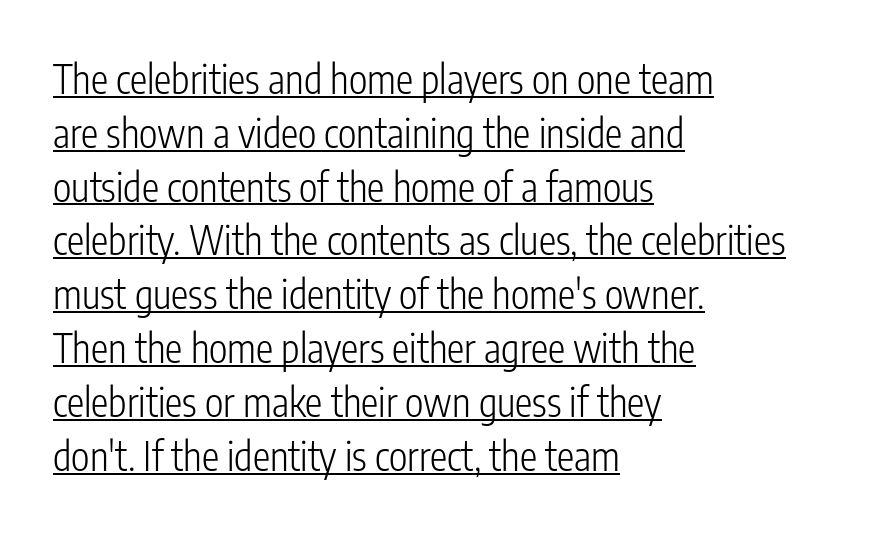
Q: Is the text bold? A: No.
Q: Is the text italic (slanted)? A: No, it is upright.
Q: Is the typeface a serif or a sans-serif typeface? A: Sans-serif.
Q: Is the text underlined? A: Yes.
Q: How is the paragraph aligned? A: Left-aligned.
Q: Is the spacing between letters normal or unusually wide? A: Normal.
Q: Is the spacing between lines tight, normal or loose? A: Normal.
Q: Width (condensed, normal, or wide)? A: Condensed.
Q: Stroke contrast? A: Low.
Q: x-height? A: Medium.
Q: Monospaced? A: No.
